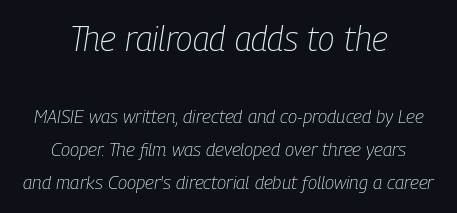
The image shows 34 px light, condensed type, italic (leaning right); set centered, line spacing 1.74x, normal letter spacing, not underlined; the first (top) block is 1.79x larger; low stroke contrast and a medium x-height.
